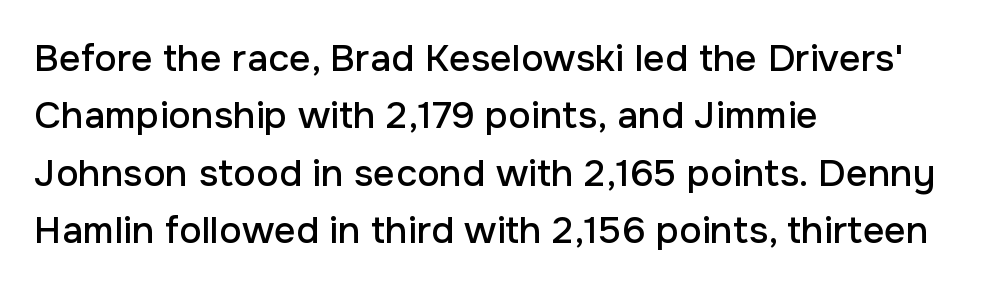
{"serif": "no", "italic": "no", "width": "normal", "stroke_contrast": "low", "x_height": "medium", "monospaced": "no", "underline": "no", "align": "left", "line_spacing": "normal", "line_spacing_ratio": 1.51, "letter_spacing": "normal", "letter_spacing_em": 0.0, "glyph_px": 38}
